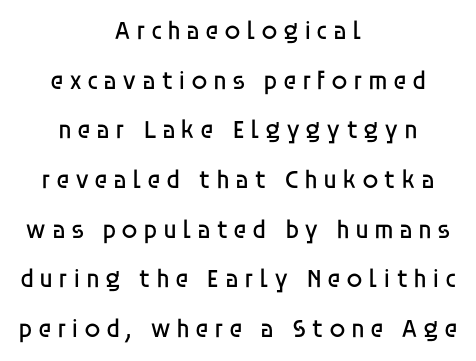
Q: Is the text bold? A: No.
Q: Is the text italic (slanted)? A: No, it is upright.
Q: Is the text underlined? A: No.
Q: How is the paragraph aligned? A: Centered.
Q: Is the spacing between lines tight, normal or loose? A: Loose.
